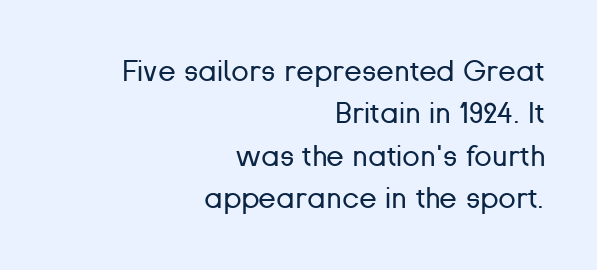
Q: Is the text bold? A: No.
Q: Is the text italic (slanted)? A: No, it is upright.
Q: Is the typeface a serif or a sans-serif typeface? A: Sans-serif.
Q: Is the text underlined? A: No.
Q: How is the paragraph aligned? A: Right-aligned.
Q: Is the spacing between letters normal or unusually wide? A: Normal.
Q: Is the spacing between lines tight, normal or loose? A: Normal.
Q: Width (condensed, normal, or wide)? A: Normal.
Q: Stroke contrast? A: Low.
Q: x-height? A: Medium.
Q: Monospaced? A: No.
